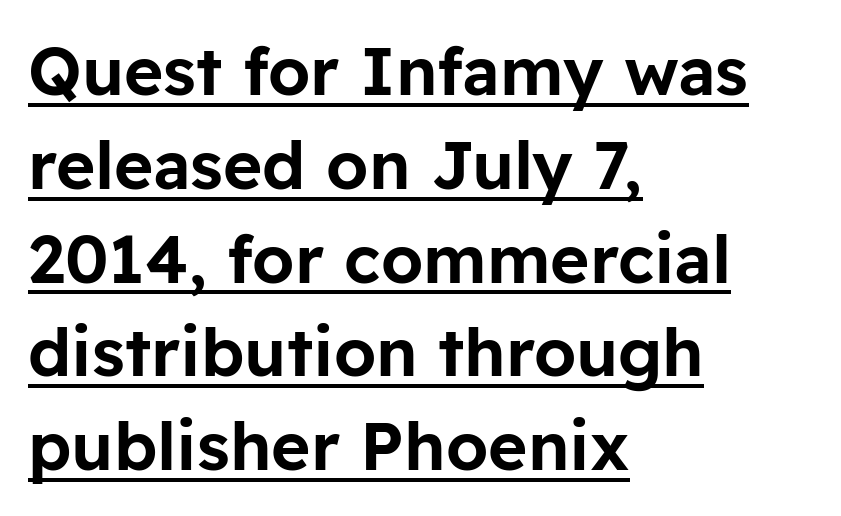
{"serif": "no", "italic": "no", "width": "normal", "stroke_contrast": "low", "x_height": "medium", "monospaced": "no", "underline": "yes", "align": "left", "line_spacing": "normal", "line_spacing_ratio": 1.4, "letter_spacing": "normal", "letter_spacing_em": 0.0, "glyph_px": 67}
